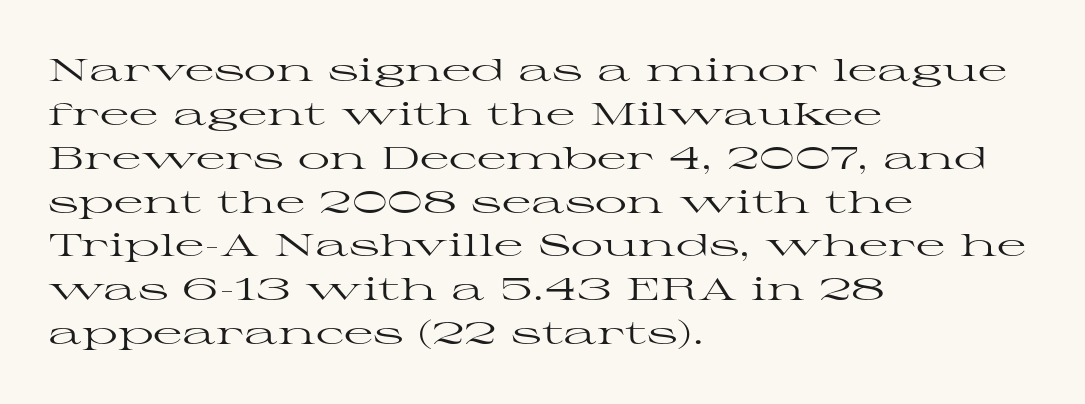
The image shows 32 px regular-weight, wide serif type, upright; set left-aligned, normal line spacing (1.37x), normal letter spacing, not underlined; high stroke contrast and a medium x-height.
